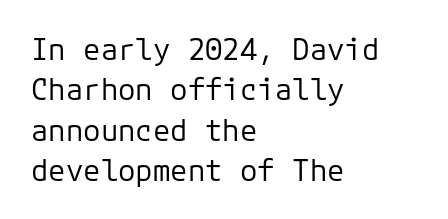
Underline: absent. What stands out about the letter spacing? Nothing — it is the standard amount. The typesetter chose a ragged-right arrangement here. Posture: upright roman. The designer went with a sans here, leaving each stem footless. The rendering uses a moderate line-height, typical for paragraphs.
